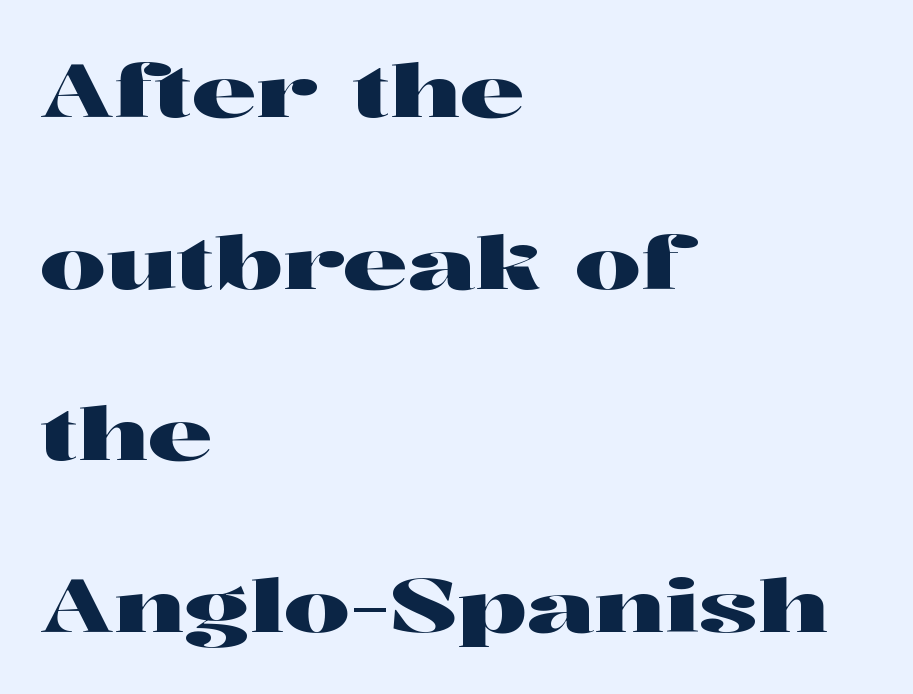
Underline: absent. Leading: increased. Each letter keeps its own natural width here, so spacing adapts to shape. This is serif lettering, the kind often seen in printed books. The text block is weighted toward the left margin, trailing off unevenly rightward. Here the glyphs are tracked normally, forming tight word shapes.
